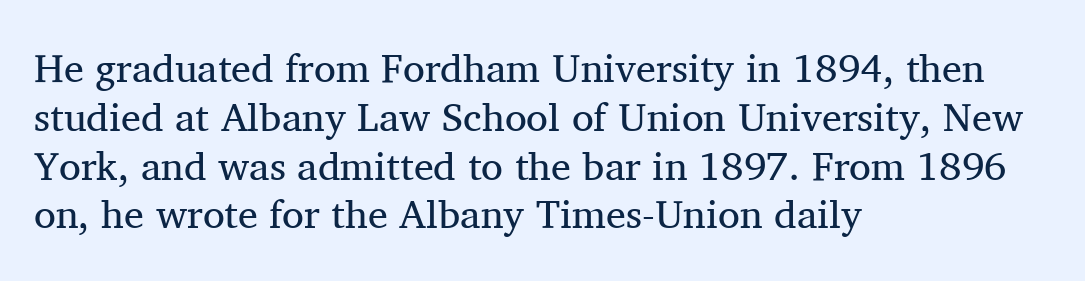
Quick note: not italic, upright. Summary of weight: not heavy and not bold. Looks like regular typesetting: each glyph gets only the width it needs. Standard letterfit; no display-style spreading of the glyphs. The typeface chosen for these lines features serifs.
